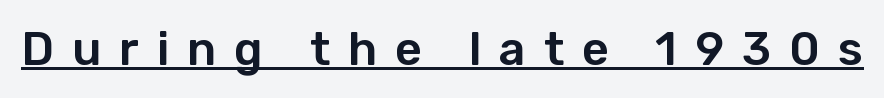
{"serif": "no", "italic": "no", "width": "normal", "stroke_contrast": "low", "x_height": "medium", "monospaced": "no", "underline": "yes", "letter_spacing": "wide", "letter_spacing_em": 0.38, "glyph_px": 47}
